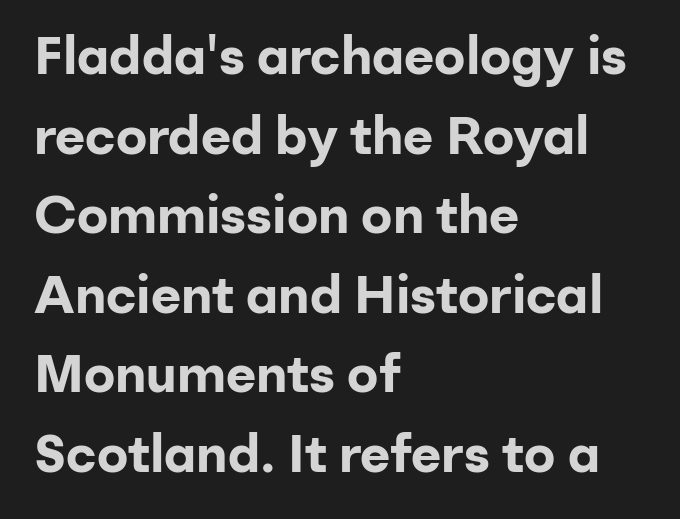
The image shows 52 px bold sans-serif type, upright; set left-aligned, normal line spacing (1.53x), normal letter spacing, not underlined; low stroke contrast and a medium x-height.
